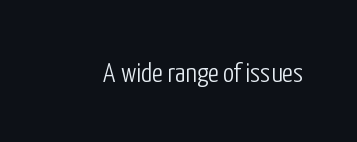
{"serif": "no", "italic": "no", "bold": "no", "weight": "light", "width": "condensed", "stroke_contrast": "low", "x_height": "medium", "monospaced": "no", "underline": "no", "letter_spacing": "normal", "letter_spacing_em": 0.0, "glyph_px": 28}
